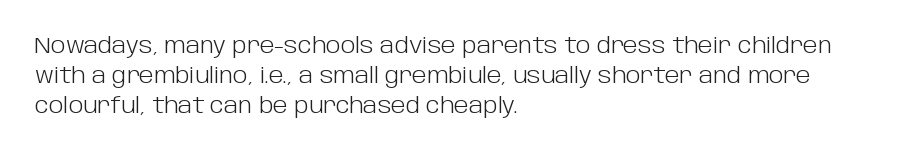
Q: Is the text bold? A: No.
Q: Is the text italic (slanted)? A: No, it is upright.
Q: Is the text underlined? A: No.
Q: How is the paragraph aligned? A: Left-aligned.
Q: Is the spacing between letters normal or unusually wide? A: Normal.
Q: Is the spacing between lines tight, normal or loose? A: Normal.
